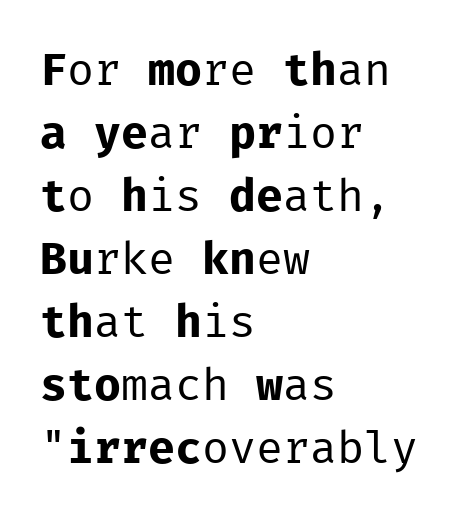
Q: Is the text bold? A: No.
Q: Is the text italic (slanted)? A: No, it is upright.
Q: Is the typeface a serif or a sans-serif typeface? A: Sans-serif.
Q: Is the text underlined? A: No.
Q: How is the paragraph aligned? A: Left-aligned.
Q: Is the spacing between letters normal or unusually wide? A: Normal.
Q: Is the spacing between lines tight, normal or loose? A: Normal.
Q: Width (condensed, normal, or wide)? A: Normal.
Q: Stroke contrast? A: Low.
Q: x-height? A: Medium.
Q: Monospaced? A: Yes.
